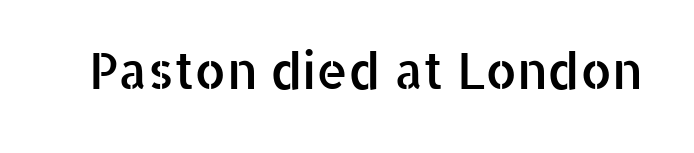
{"serif": "no", "italic": "no", "width": "normal", "stroke_contrast": "low", "x_height": "medium", "monospaced": "no", "underline": "no", "letter_spacing": "normal", "letter_spacing_em": 0.0, "glyph_px": 50}
